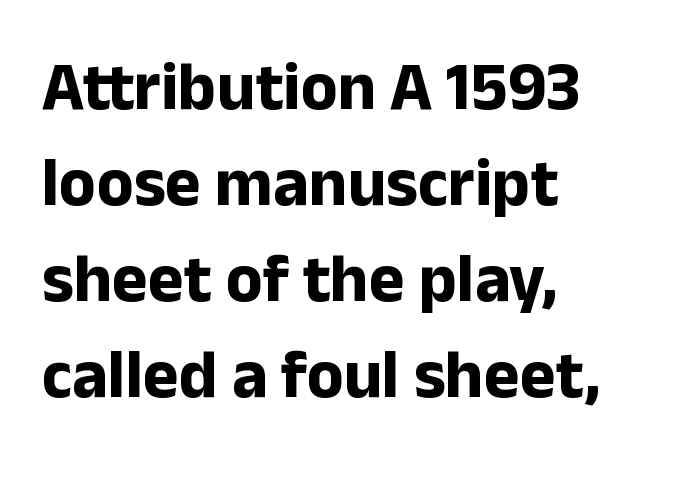
This is heavy type, rendered in bold. Does the leading feel generous? No, just average. Is there any slant? The stems are plumb. Serifs: no, the terminals of the letterforms are clean.
